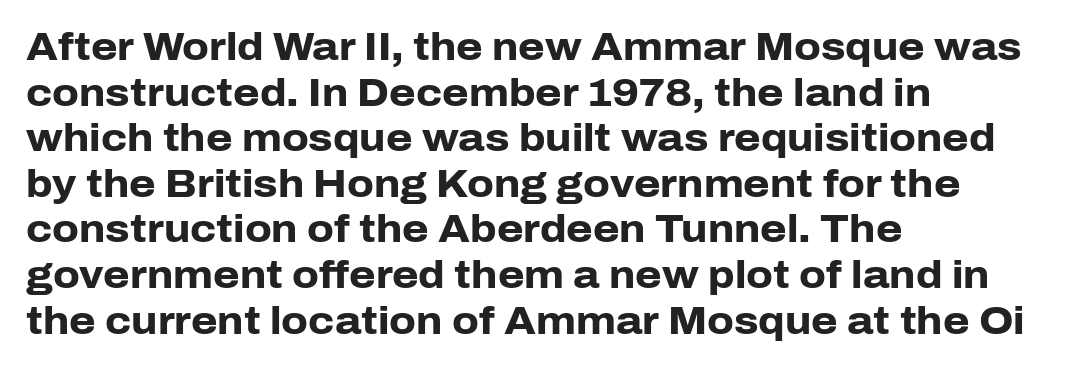
The image shows 38 px heavy sans-serif type, upright; set left-aligned, line spacing 1.2x, normal letter spacing, not underlined; low stroke contrast and a medium x-height.
